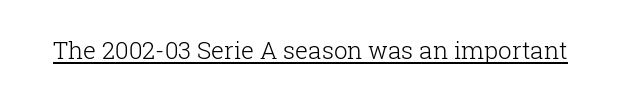
Q: Is the text bold? A: No.
Q: Is the text italic (slanted)? A: No, it is upright.
Q: Is the text underlined? A: Yes.
Q: Is the spacing between letters normal or unusually wide? A: Normal.
